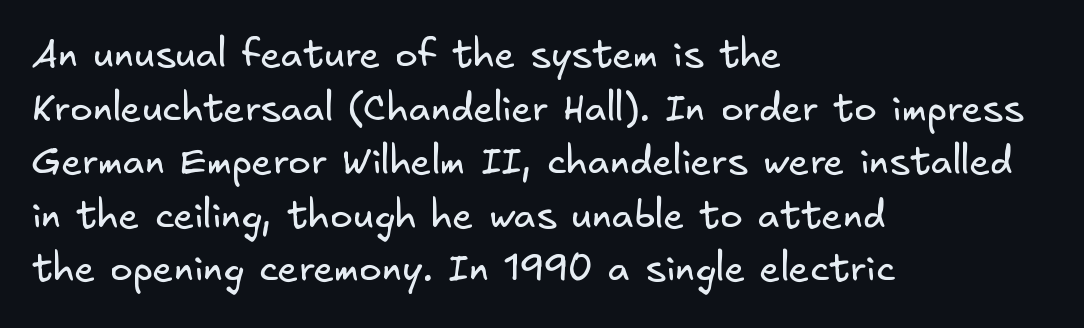
Compared with typical body copy, the letter spacing here is the same. One-word summary of the alignment: left. The typeface has the unassuming heft of standard copy or less. The line-height multiplier appears to be the usual default.
